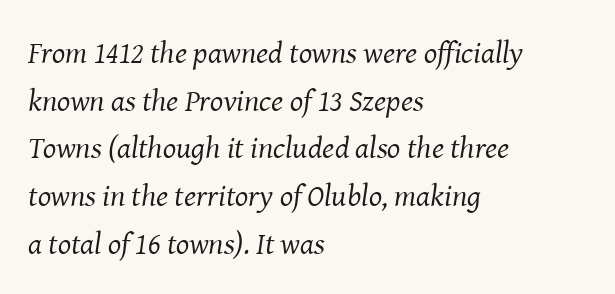
The image shows 31 px regular-weight serif type, italic (leaning right); set left-aligned, normal line spacing (1.54x), normal letter spacing, not underlined; medium stroke contrast and a medium x-height.
